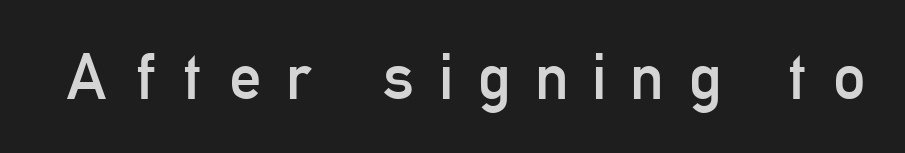
Q: Is the text bold? A: No.
Q: Is the text italic (slanted)? A: No, it is upright.
Q: Is the typeface a serif or a sans-serif typeface? A: Sans-serif.
Q: Is the text underlined? A: No.
Q: Is the spacing between letters normal or unusually wide? A: Unusually wide.
Q: Width (condensed, normal, or wide)? A: Condensed.
Q: Stroke contrast? A: Low.
Q: x-height? A: Medium.
Q: Monospaced? A: No.
